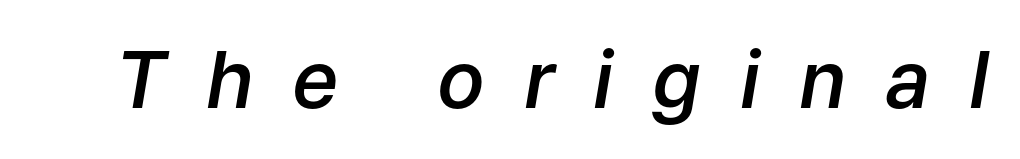
The image shows 79 px semibold type, italic (leaning right); set unusually wide letter spacing (+0.49 em), not underlined; low stroke contrast and a medium x-height.
